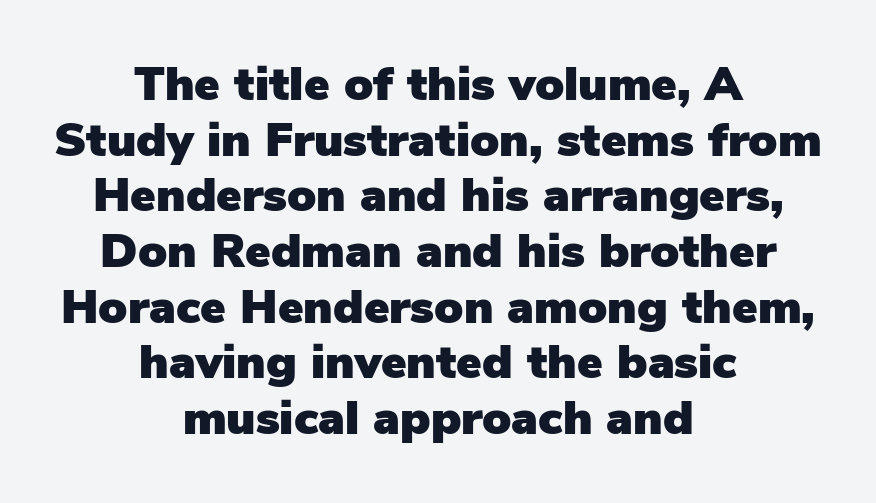
The space directly below the letters is spotless. Rendered with straight, roman letterforms. Think of a printed novel: that variable character pitch is what you see here. Where is the straight margin? There isn't one; the lines are centered. The letters carry no serifs — their stems end cleanly without finishing strokes.
